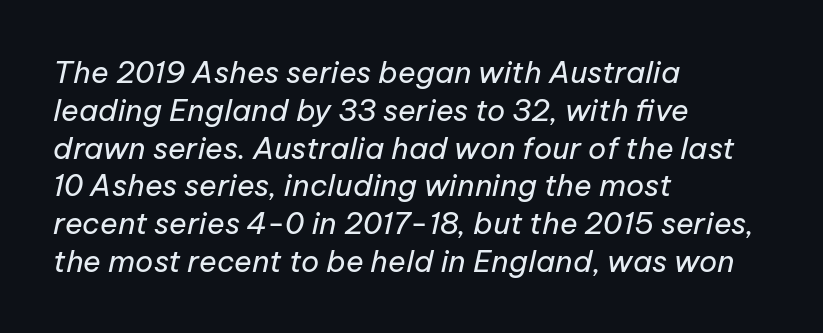
The strokes are not fattened; the text isn't bold. The text carries the slant typical of an italic or oblique font. Here the designer chose a conventional face with non-uniform glyph widths. Leftover space on each line is placed entirely after the last word.
